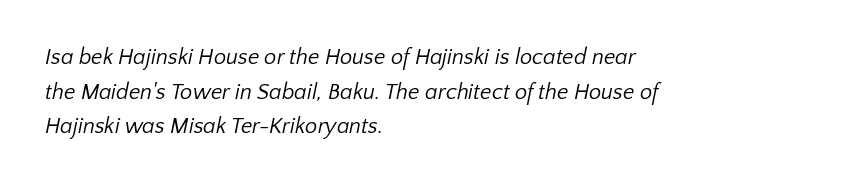
Stroke mass is kept to a normal reading level or below. Whoever set this chose a conventional vertical rhythm. A bare baseline throughout the passage. Short and long lines alike share a common starting point at left.
